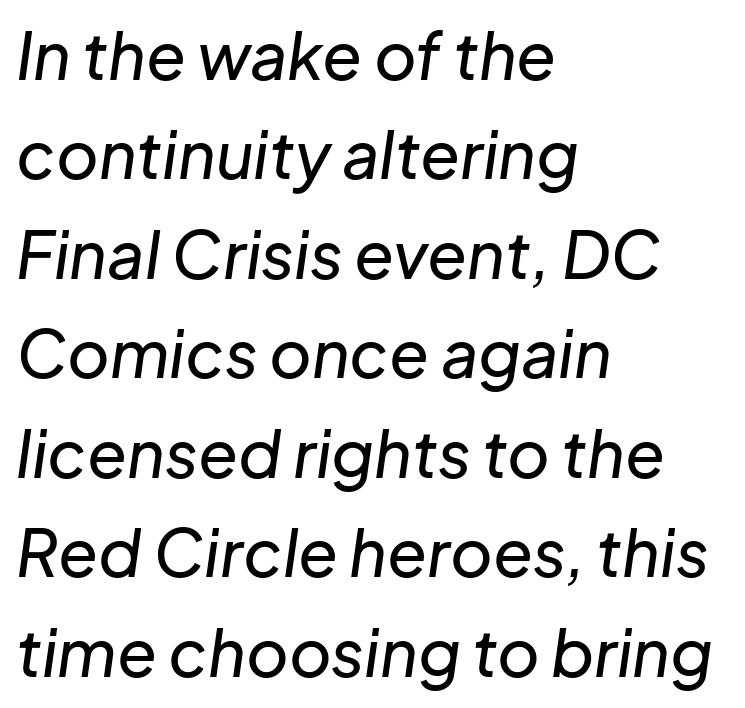
Q: Is the text italic (slanted)? A: Yes, it leans right by about 8 degrees.
Q: Is the text underlined? A: No.
Q: How is the paragraph aligned? A: Left-aligned.
Q: Is the spacing between letters normal or unusually wide? A: Normal.
Q: Is the spacing between lines tight, normal or loose? A: Normal.
Q: Width (condensed, normal, or wide)? A: Normal.
Q: Stroke contrast? A: Low.
Q: x-height? A: Medium.
Q: Monospaced? A: No.
